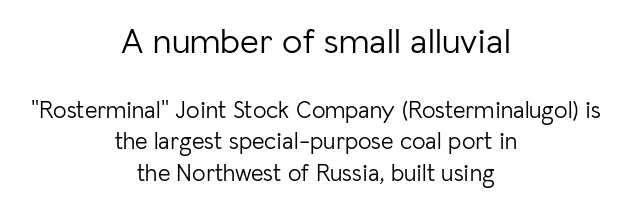
Q: Is the text bold? A: No.
Q: Is the text italic (slanted)? A: No, it is upright.
Q: Is the typeface a serif or a sans-serif typeface? A: Sans-serif.
Q: Is the text underlined? A: No.
Q: How is the paragraph aligned? A: Centered.
Q: Is the spacing between letters normal or unusually wide? A: Normal.
Q: Is the spacing between lines tight, normal or loose? A: Normal.
Q: Which block of text is set in a larger size, the first (top) or the second (bottom)? A: The first (top) one.
Q: Width (condensed, normal, or wide)? A: Normal.
Q: Stroke contrast? A: Low.
Q: x-height? A: Medium.
Q: Monospaced? A: No.
